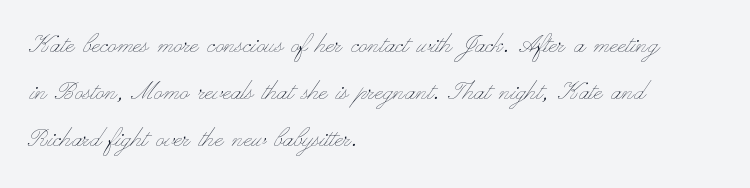
The image shows 30 px thin, wide type; set left-aligned, normal line spacing (1.57x), normal letter spacing, not underlined; low stroke contrast and a small x-height.
